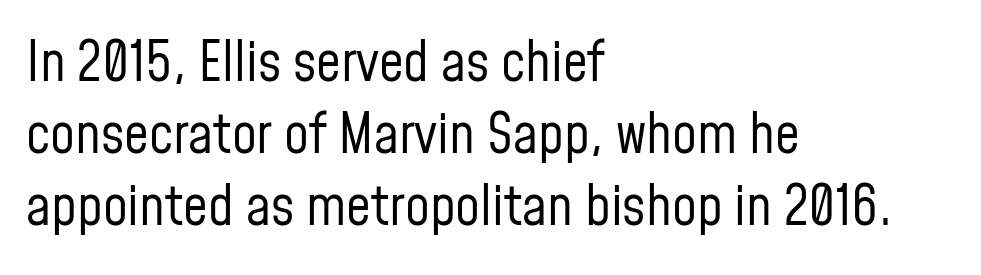
Q: Is the text bold? A: No.
Q: Is the text italic (slanted)? A: No, it is upright.
Q: Is the typeface a serif or a sans-serif typeface? A: Sans-serif.
Q: Is the text underlined? A: No.
Q: How is the paragraph aligned? A: Left-aligned.
Q: Is the spacing between letters normal or unusually wide? A: Normal.
Q: Is the spacing between lines tight, normal or loose? A: Normal.
Q: Width (condensed, normal, or wide)? A: Condensed.
Q: Stroke contrast? A: Low.
Q: x-height? A: Medium.
Q: Monospaced? A: No.
